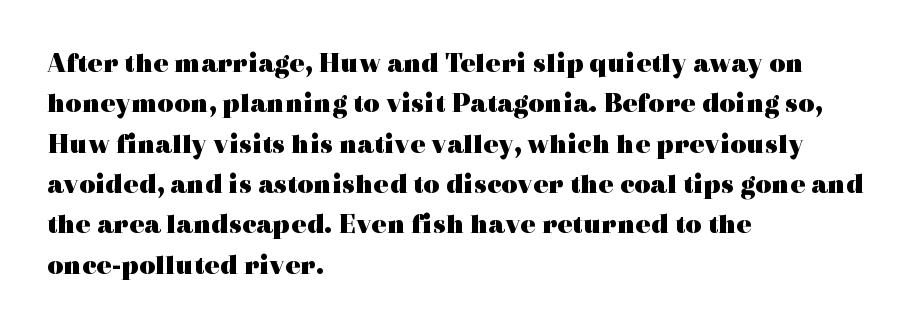
A dark, heavy texture on the line: the type is bold. Underline: absent. A typesetter would call this proportional, since set widths differ per character. The text block is weighted toward the left margin, trailing off unevenly rightward. Words appear dense and cohesive because spacing is normal. The lettering holds an erect, upright posture throughout.
